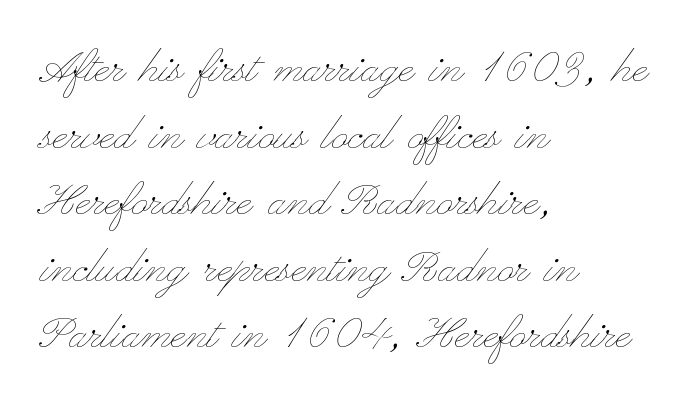
Q: Is the text bold? A: No.
Q: Is the text italic (slanted)? A: Yes.
Q: Is the text underlined? A: No.
Q: How is the paragraph aligned? A: Left-aligned.
Q: Is the spacing between letters normal or unusually wide? A: Normal.
Q: Width (condensed, normal, or wide)? A: Wide.
Q: Stroke contrast? A: Low.
Q: x-height? A: Small.
Q: Monospaced? A: No.
